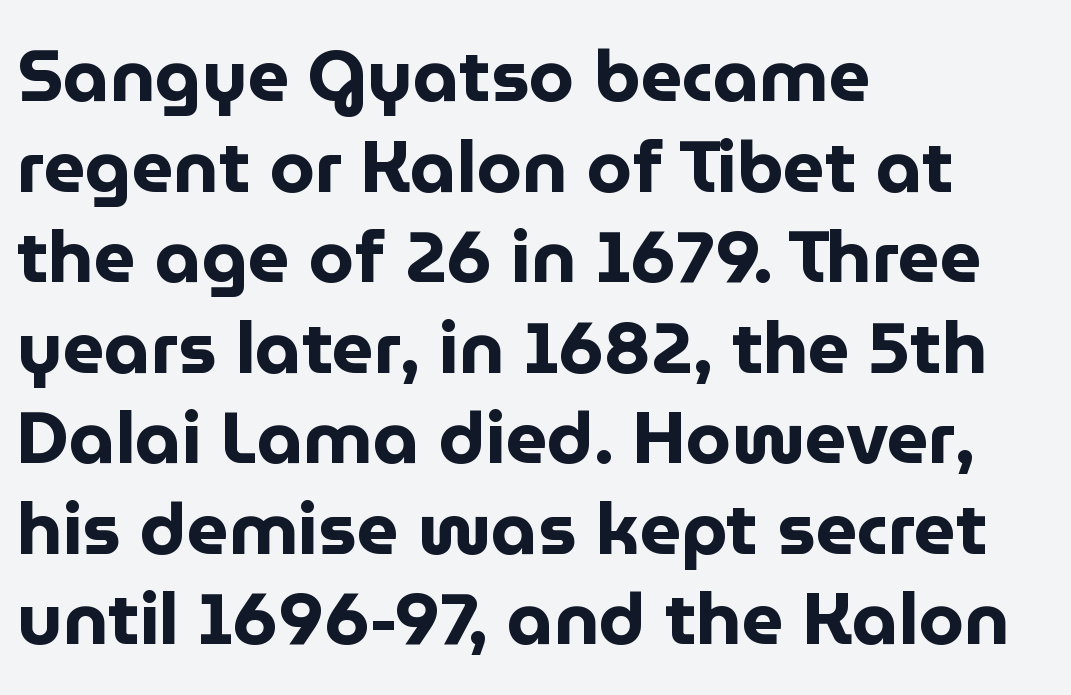
The image shows 73 px bold sans-serif type, upright; set left-aligned, line spacing 1.24x, normal letter spacing, not underlined; low stroke contrast and a medium x-height.
